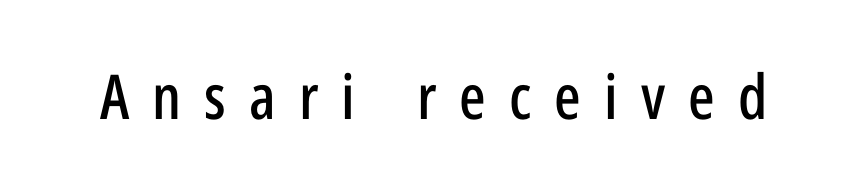
The image shows 62 px condensed sans-serif type, upright; set unusually wide letter spacing (+0.37 em), not underlined; low stroke contrast and a medium x-height.
